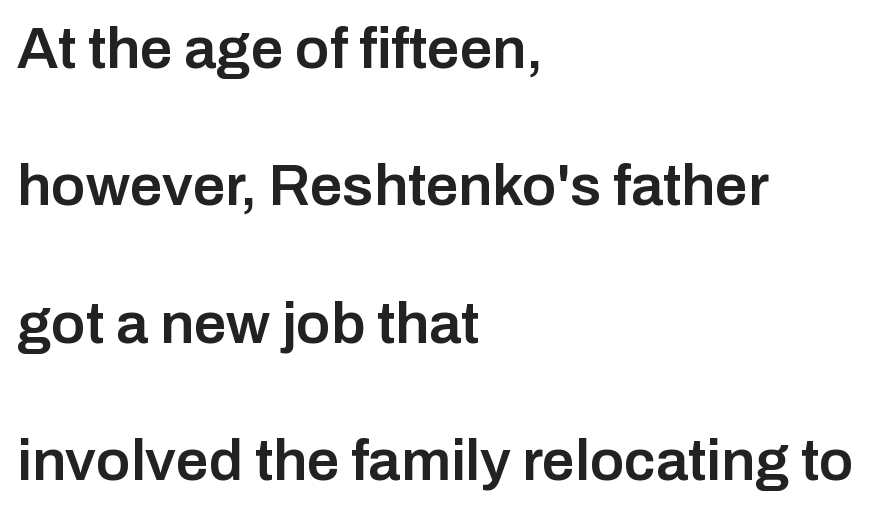
Q: Is the text bold? A: Semi-bold.
Q: Is the text italic (slanted)? A: No, it is upright.
Q: Is the typeface a serif or a sans-serif typeface? A: Sans-serif.
Q: Is the text underlined? A: No.
Q: How is the paragraph aligned? A: Left-aligned.
Q: Is the spacing between letters normal or unusually wide? A: Normal.
Q: Is the spacing between lines tight, normal or loose? A: Loose.
Q: Width (condensed, normal, or wide)? A: Normal.
Q: Stroke contrast? A: Low.
Q: x-height? A: Medium.
Q: Monospaced? A: No.
